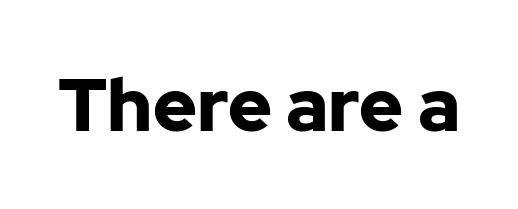
Each letter keeps its own natural width here, so spacing adapts to shape. The font's upright variant was chosen for this text. Grotesque or geometric, the face here clearly has no serifs. The font is running at its bold setting. Honestly, the letter spacing is just normal — you wouldn't notice it.
